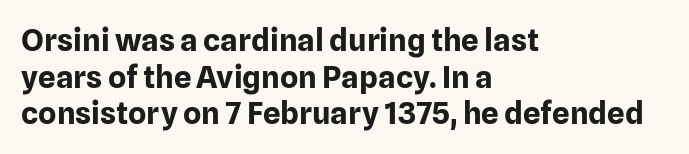
The image shows 31 px bold sans-serif type, upright; set left-aligned, line spacing 1.18x, normal letter spacing, not underlined; low stroke contrast and a medium x-height.
